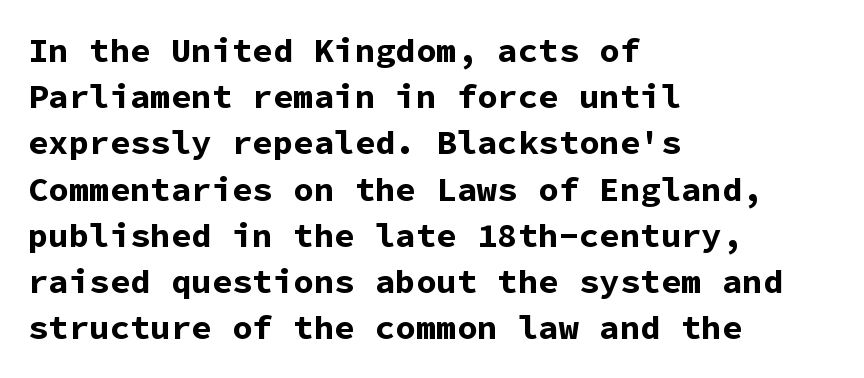
Q: Is the text bold? A: Yes.
Q: Is the text italic (slanted)? A: No, it is upright.
Q: Is the typeface a serif or a sans-serif typeface? A: Sans-serif.
Q: Is the text underlined? A: No.
Q: How is the paragraph aligned? A: Left-aligned.
Q: Is the spacing between letters normal or unusually wide? A: Normal.
Q: Is the spacing between lines tight, normal or loose? A: Normal.
Q: Width (condensed, normal, or wide)? A: Normal.
Q: Stroke contrast? A: Low.
Q: x-height? A: Medium.
Q: Monospaced? A: Yes.
